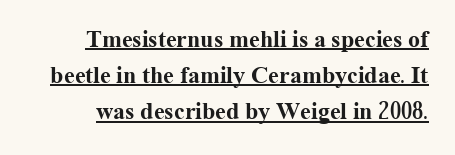
You can tell it's not italic because the verticals are truly vertical. The rows are spaced the way most documents space them. Check the space under the baseline: a stroke is drawn there. Heavy-handed strokes throughout: this text is bold.
